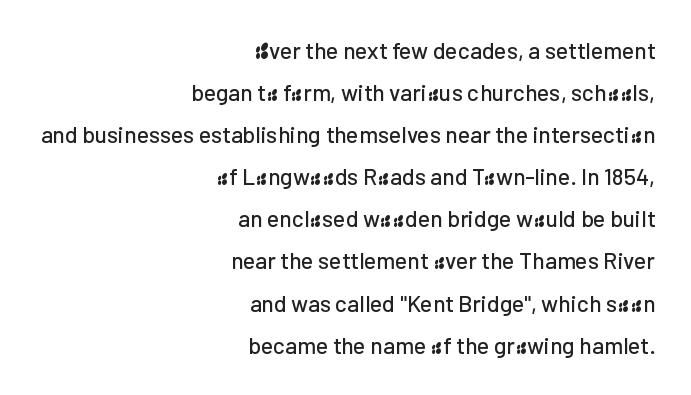
Q: Is the text italic (slanted)? A: No, it is upright.
Q: Is the text underlined? A: No.
Q: How is the paragraph aligned? A: Right-aligned.
Q: Is the spacing between letters normal or unusually wide? A: Normal.
